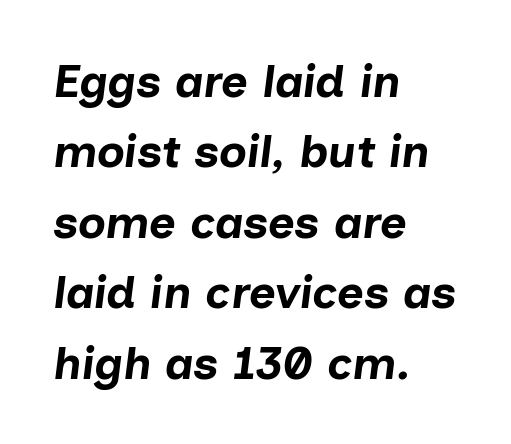
Q: Is the text bold? A: Yes.
Q: Is the text italic (slanted)? A: Yes, it leans right by about 7 degrees.
Q: Is the text underlined? A: No.
Q: How is the paragraph aligned? A: Left-aligned.
Q: Is the spacing between letters normal or unusually wide? A: Normal.
Q: Is the spacing between lines tight, normal or loose? A: Normal.
Q: Width (condensed, normal, or wide)? A: Normal.
Q: Stroke contrast? A: Low.
Q: x-height? A: Medium.
Q: Monospaced? A: No.
